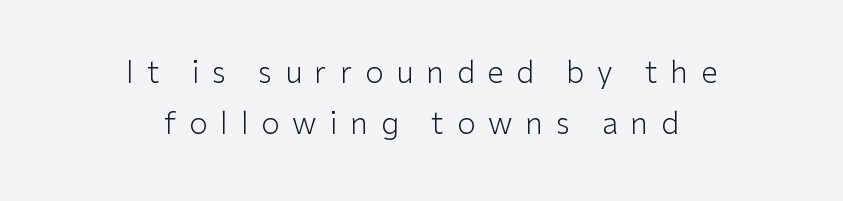
{"serif": "no", "italic": "no", "bold": "no", "weight": "light", "width": "normal", "stroke_contrast": "low", "x_height": "medium", "monospaced": "no", "underline": "no", "align": "center", "line_spacing_ratio": 1.71, "letter_spacing": "wide", "letter_spacing_em": 0.43, "glyph_px": 30}
